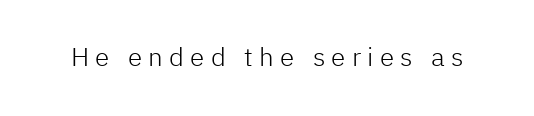
Q: Is the text bold? A: No.
Q: Is the text italic (slanted)? A: No, it is upright.
Q: Is the text underlined? A: No.
Q: Is the spacing between letters normal or unusually wide? A: Unusually wide.
